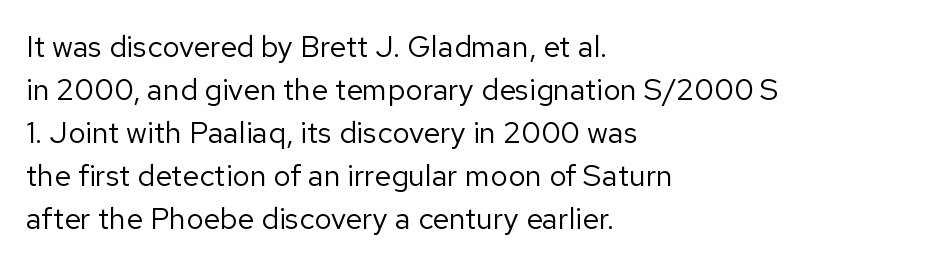
{"serif": "no", "italic": "no", "bold": "no", "weight": "regular", "width": "normal", "stroke_contrast": "low", "x_height": "medium", "monospaced": "no", "underline": "no", "align": "left", "line_spacing": "normal", "line_spacing_ratio": 1.43, "letter_spacing": "normal", "letter_spacing_em": 0.0, "glyph_px": 30}
